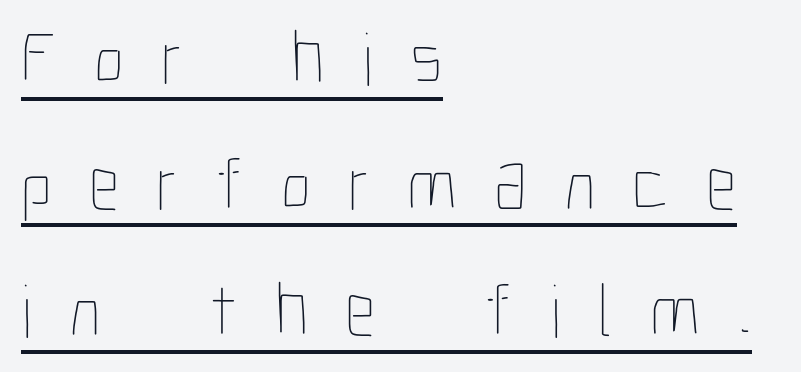
Is there much room between lines? A standard amount, neither cramped nor airy. Compared with a typical body face, this is equally light or lighter still. Look at the tracking — it's clearly loosened, letters drifting apart. Style check: upright. Is this a fixed-width face? No — the glyphs have proportional, varying widths. The specimen includes a rule beneath the text block's lines.
